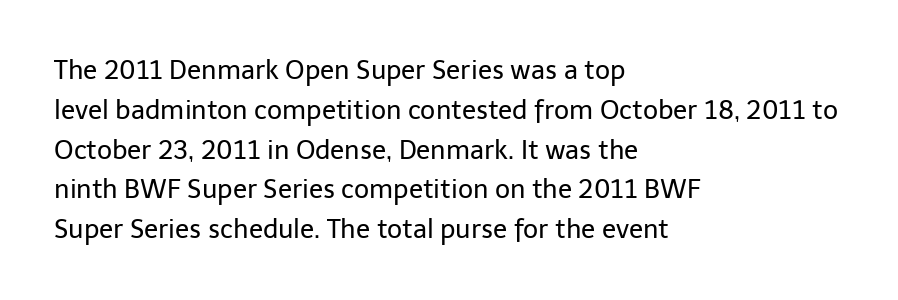
The image shows 26 px text type, upright; set left-aligned, normal line spacing (1.53x), normal letter spacing, not underlined.
